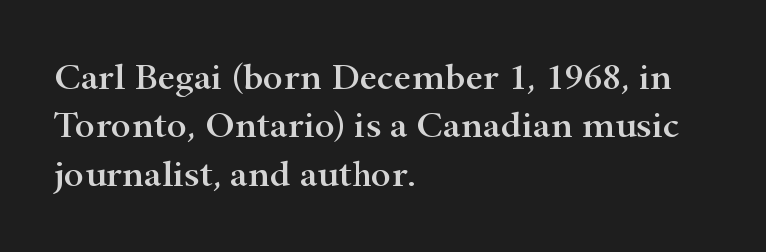
Q: Is the text italic (slanted)? A: No, it is upright.
Q: Is the typeface a serif or a sans-serif typeface? A: Serif.
Q: Is the text underlined? A: No.
Q: How is the paragraph aligned? A: Left-aligned.
Q: Is the spacing between letters normal or unusually wide? A: Normal.
Q: Is the spacing between lines tight, normal or loose? A: Normal.
Q: Width (condensed, normal, or wide)? A: Wide.
Q: Stroke contrast? A: High.
Q: x-height? A: Small.
Q: Monospaced? A: No.
